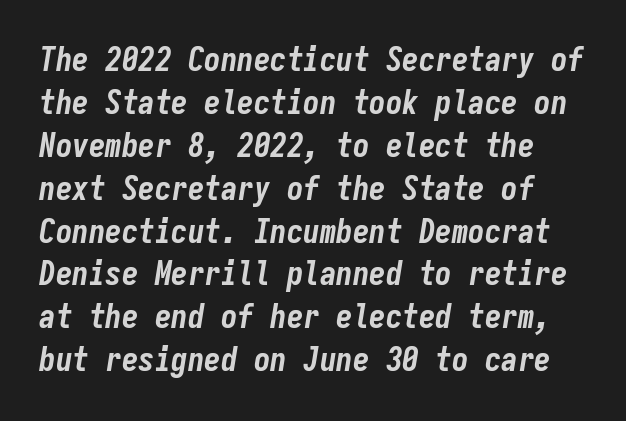
How would I describe the line gaps? Plain and ordinary. Characters are canted at an angle relative to the baseline's perpendicular. Typographic density is high because the face is bold. Think of a typewriter: that constant character pitch is what you see here. Glance below the letters and you will spot only blank space. What stands out about the letter spacing? Nothing — it is the standard amount.
